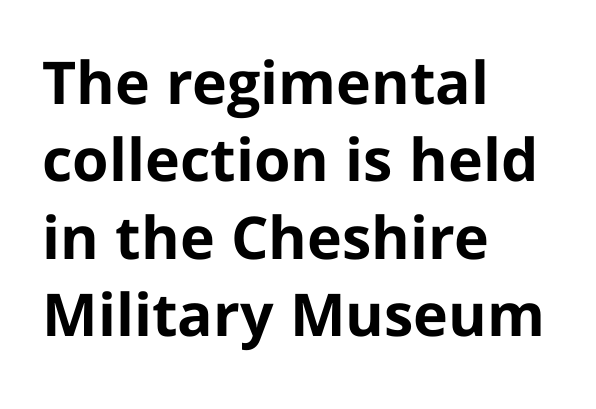
{"serif": "no", "italic": "no", "bold": "yes", "weight": "bold", "width": "normal", "stroke_contrast": "low", "x_height": "medium", "monospaced": "no", "underline": "no", "align": "left", "line_spacing": "normal", "line_spacing_ratio": 1.31, "letter_spacing": "normal", "letter_spacing_em": 0.0, "glyph_px": 59}
